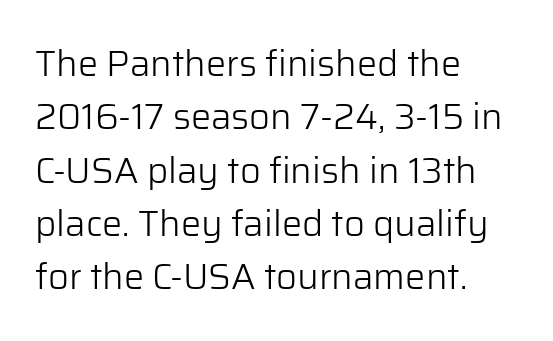
Observe the absence of serifs on each vertical stroke in this sample. Standard letterfit; no display-style spreading of the glyphs. The font's upright variant was chosen for this text. No word sits above an underline. The typesetting does not lean heavy: it is not bold. The passage shown stacks its lines at a standard gap.
